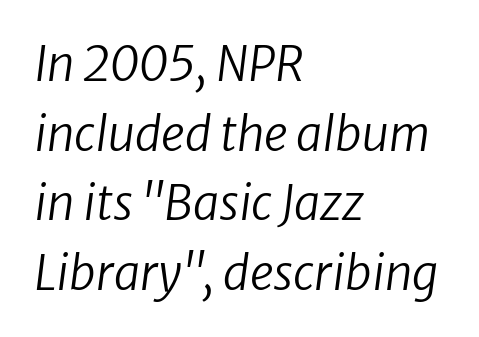
The image shows 47 px regular-weight type, italic (leaning right); set left-aligned, normal line spacing (1.48x), normal letter spacing, not underlined; low stroke contrast and a medium x-height.
